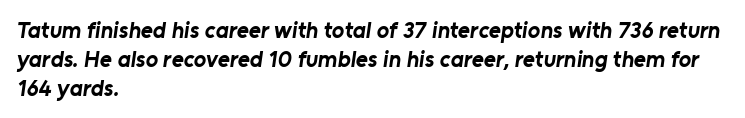
The image shows 23 px bold type; set left-aligned, normal line spacing (1.26x), normal letter spacing, not underlined.
